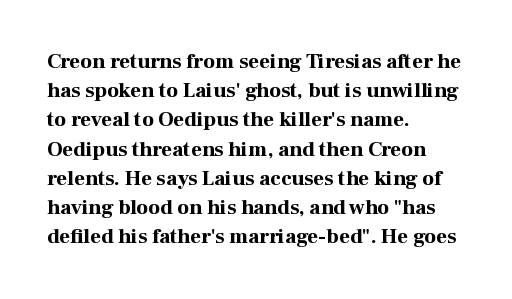
Q: Is the text bold? A: Yes.
Q: Is the text italic (slanted)? A: No, it is upright.
Q: Is the text underlined? A: No.
Q: How is the paragraph aligned? A: Left-aligned.
Q: Is the spacing between letters normal or unusually wide? A: Normal.
Q: Is the spacing between lines tight, normal or loose? A: Normal.
